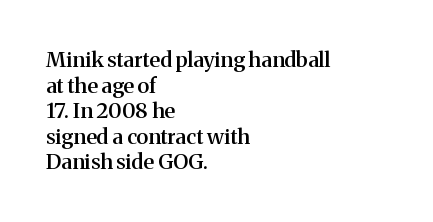
Nobody drew a line under any word here. The letters stand straight up with perfectly vertical stems. Emphasis by weight is partial: semibold. Nobody touched the tracking dial on this one. Compared with a centered layout, this one pins lines to the left instead.
